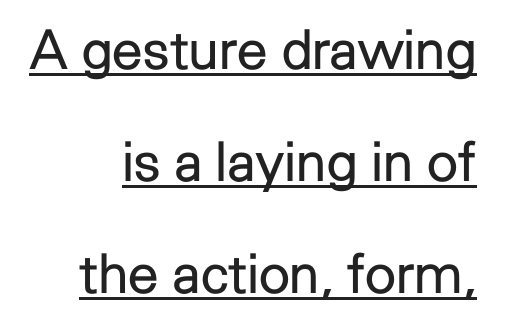
{"serif": "no", "italic": "no", "bold": "no", "weight": "regular", "width": "normal", "stroke_contrast": "low", "x_height": "medium", "monospaced": "no", "underline": "yes", "align": "right", "line_spacing": "loose", "line_spacing_ratio": 2.04, "letter_spacing": "normal", "letter_spacing_em": 0.0, "glyph_px": 55}
